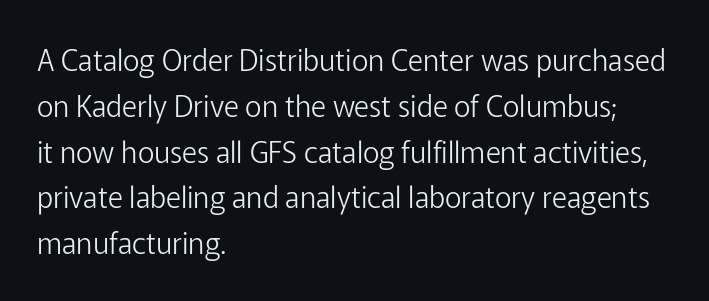
{"serif": "no", "italic": "no", "bold": "no", "weight": "light", "width": "normal", "stroke_contrast": "low", "x_height": "medium", "monospaced": "no", "underline": "no", "align": "left", "line_spacing": "normal", "line_spacing_ratio": 1.58, "letter_spacing": "normal", "letter_spacing_em": 0.0, "glyph_px": 29}
